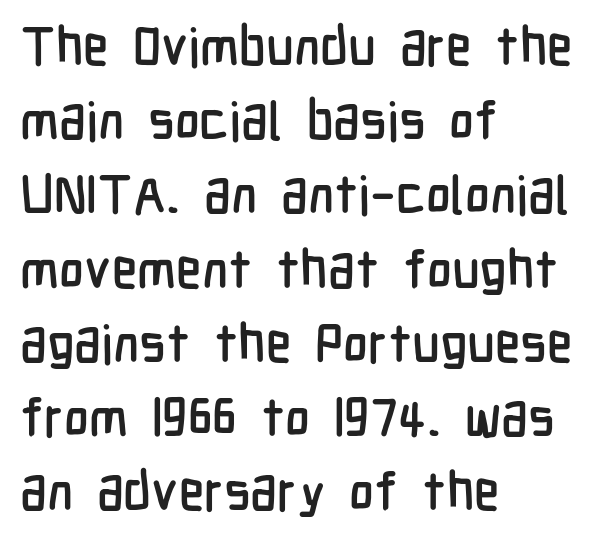
Q: Is the text italic (slanted)? A: No, it is upright.
Q: Is the typeface a serif or a sans-serif typeface? A: Sans-serif.
Q: Is the text underlined? A: No.
Q: How is the paragraph aligned? A: Left-aligned.
Q: Is the spacing between letters normal or unusually wide? A: Normal.
Q: Is the spacing between lines tight, normal or loose? A: Normal.
Q: Width (condensed, normal, or wide)? A: Condensed.
Q: Stroke contrast? A: Low.
Q: x-height? A: Medium.
Q: Monospaced? A: No.
